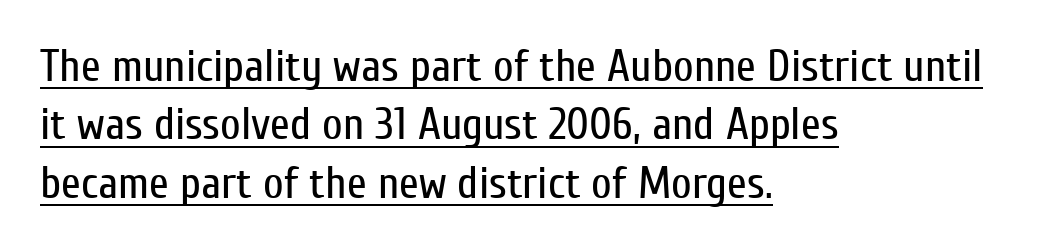
The image shows 45 px regular-weight, condensed sans-serif type, upright; set left-aligned, normal line spacing (1.3x), normal letter spacing, underlined; low stroke contrast and a medium x-height.
